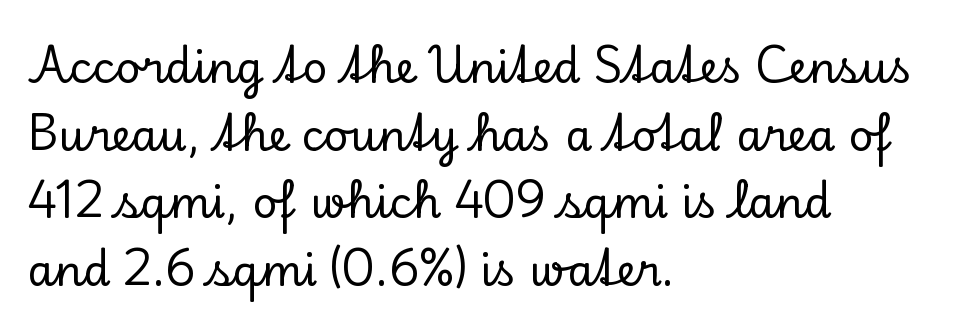
The image shows 43 px text type, upright; set left-aligned, normal line spacing (1.57x), normal letter spacing, not underlined; low stroke contrast and a small x-height.
